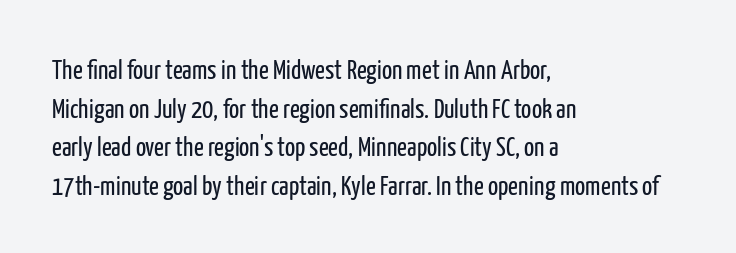
{"italic": "no", "bold": "no", "underline": "no", "align": "left", "line_spacing": "normal", "line_spacing_ratio": 1.43, "letter_spacing": "normal", "letter_spacing_em": 0.0, "glyph_px": 27}
